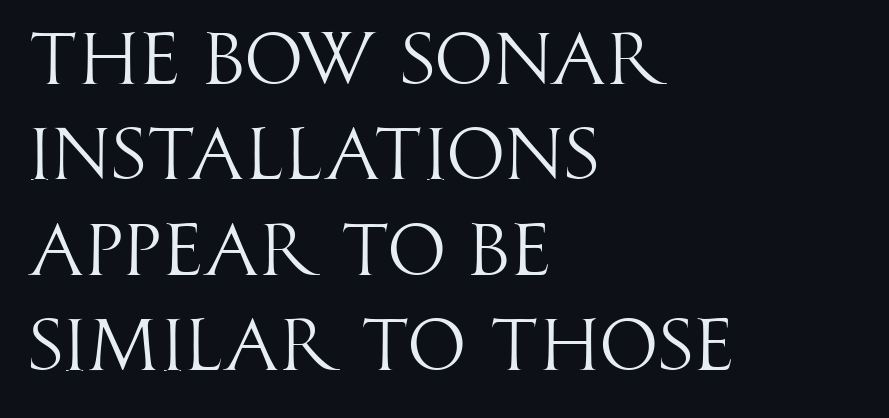
{"serif": "no", "italic": "no", "bold": "no", "weight": "light", "width": "condensed", "stroke_contrast": "high", "x_height": "large", "monospaced": "no", "underline": "no", "align": "left", "line_spacing": "normal", "line_spacing_ratio": 1.29, "letter_spacing": "normal", "letter_spacing_em": 0.0, "glyph_px": 74}
